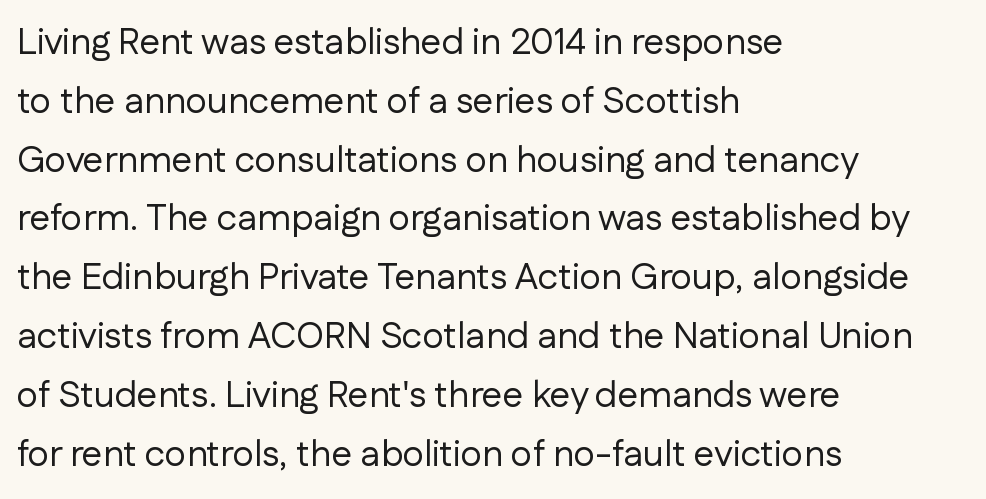
Q: Is the text bold? A: No.
Q: Is the text italic (slanted)? A: No, it is upright.
Q: Is the typeface a serif or a sans-serif typeface? A: Sans-serif.
Q: Is the text underlined? A: No.
Q: How is the paragraph aligned? A: Left-aligned.
Q: Is the spacing between letters normal or unusually wide? A: Normal.
Q: Is the spacing between lines tight, normal or loose? A: Normal.
Q: Width (condensed, normal, or wide)? A: Normal.
Q: Stroke contrast? A: Low.
Q: x-height? A: Medium.
Q: Monospaced? A: No.
